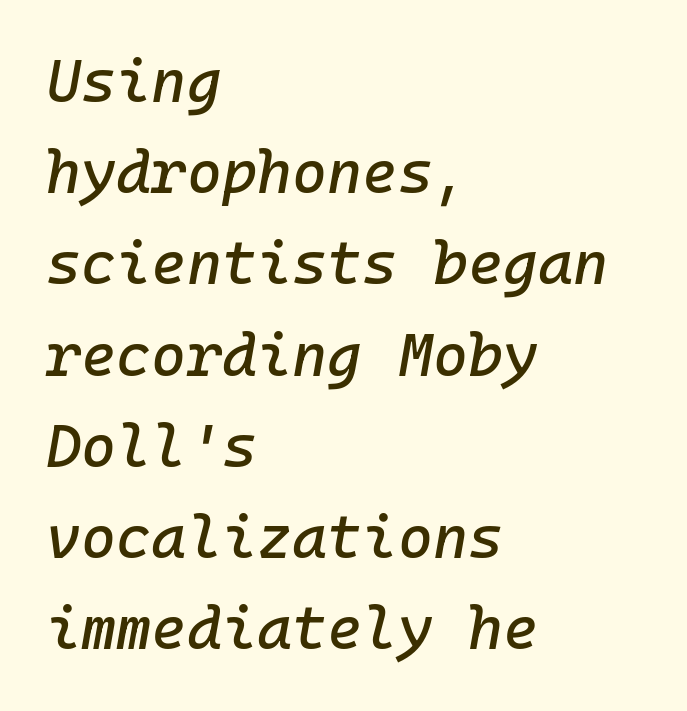
The image shows 60 px text type, italic (leaning right); set left-aligned, normal line spacing (1.52x), normal letter spacing, not underlined; low stroke contrast and a medium x-height.
